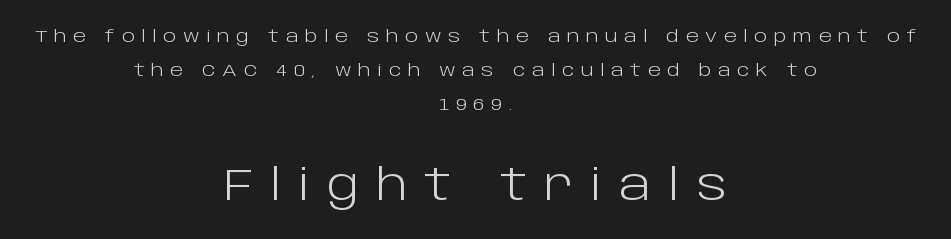
Q: Is the text bold? A: No.
Q: Is the text italic (slanted)? A: No, it is upright.
Q: Is the typeface a serif or a sans-serif typeface? A: Sans-serif.
Q: Is the text underlined? A: No.
Q: How is the paragraph aligned? A: Centered.
Q: Is the spacing between letters normal or unusually wide? A: Unusually wide.
Q: Is the spacing between lines tight, normal or loose? A: Loose.
Q: Which block of text is set in a larger size, the first (top) or the second (bottom)? A: The second (bottom) one.
Q: Width (condensed, normal, or wide)? A: Normal.
Q: Stroke contrast? A: Low.
Q: x-height? A: Large.
Q: Monospaced? A: No.
